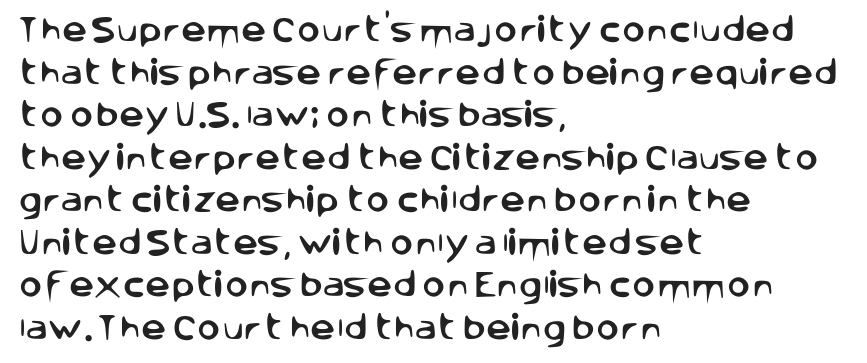
Tall strokes in this sample are plumb rather than angled. A typesetter would call this leading conventional body-copy spacing. Plain, unruled lines of type. The compositor pushed each line to the left boundary. Note the varied advance widths — an 'i' is clearly narrower than an 'm'.
